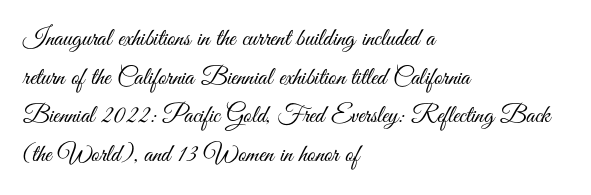
Notice how descenders clear the ascenders below comfortably — that's standard leading. Letter spacing: default. This rendering uses left alignment, leaving the right contour irregular.
